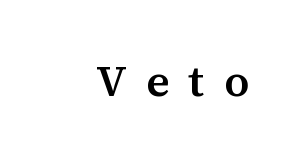
Q: Is the text italic (slanted)? A: No, it is upright.
Q: Is the typeface a serif or a sans-serif typeface? A: Serif.
Q: Is the text underlined? A: No.
Q: Is the spacing between letters normal or unusually wide? A: Unusually wide.
Q: Width (condensed, normal, or wide)? A: Normal.
Q: Stroke contrast? A: Medium.
Q: x-height? A: Medium.
Q: Monospaced? A: No.
